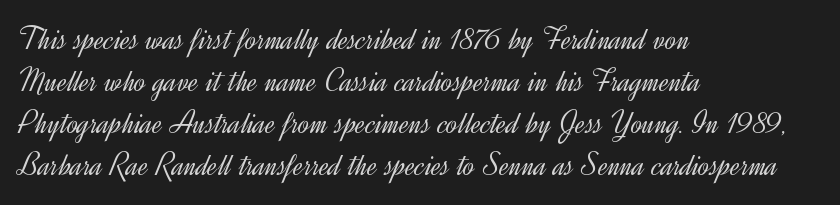
Caption: multi-line text, flush left, ragged right. Between one letter and the next there's only the usual sliver of space. The zone under the glyphs is completely vacant. The face used here is proportionally spaced, like ordinary book or web type.
